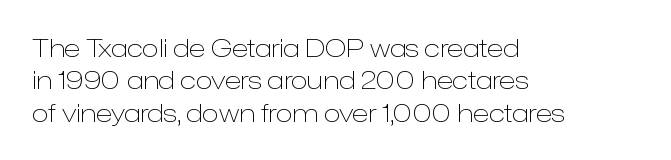
The words here are not underlined. Whoever set this chose a conventional vertical rhythm. Honestly, the letter spacing is just normal — you wouldn't notice it. Tall strokes in this sample are plumb rather than angled. Compared with a centered layout, this one pins lines to the left instead. The weight tops out at a normal text grade.
